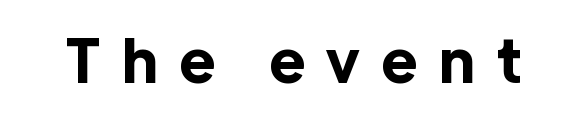
{"serif": "no", "italic": "no", "bold": "yes", "weight": "bold", "width": "normal", "x_height": "medium", "monospaced": "no", "underline": "no", "letter_spacing": "wide", "letter_spacing_em": 0.37, "glyph_px": 60}
